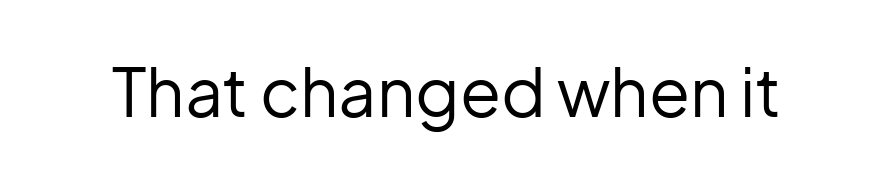
Q: Is the text bold? A: No.
Q: Is the text italic (slanted)? A: No, it is upright.
Q: Is the typeface a serif or a sans-serif typeface? A: Sans-serif.
Q: Is the text underlined? A: No.
Q: Is the spacing between letters normal or unusually wide? A: Normal.
Q: Width (condensed, normal, or wide)? A: Normal.
Q: Stroke contrast? A: Low.
Q: x-height? A: Medium.
Q: Monospaced? A: No.
